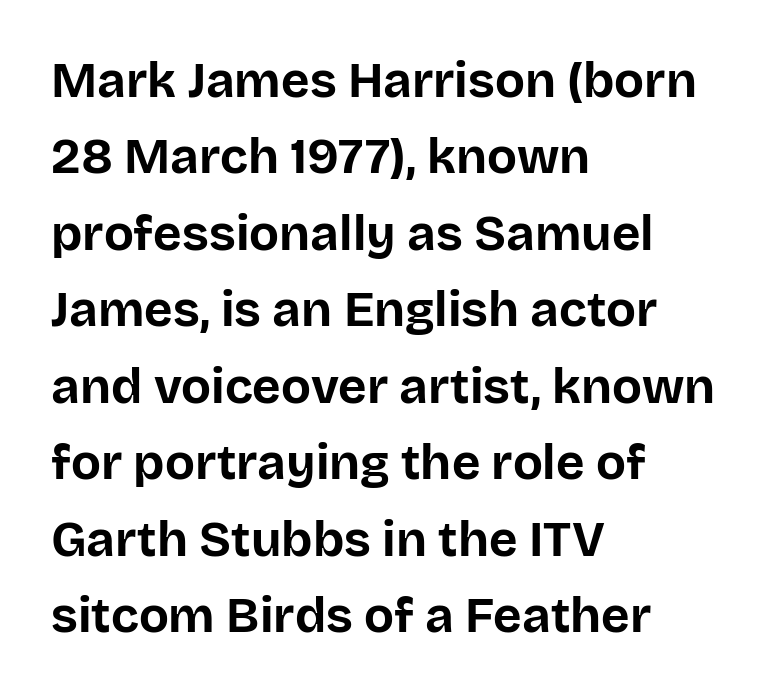
{"serif": "no", "italic": "no", "bold": "yes", "weight": "bold", "width": "normal", "stroke_contrast": "low", "x_height": "large", "monospaced": "no", "underline": "no", "align": "left", "line_spacing": "normal", "line_spacing_ratio": 1.56, "letter_spacing": "normal", "letter_spacing_em": 0.0, "glyph_px": 49}
